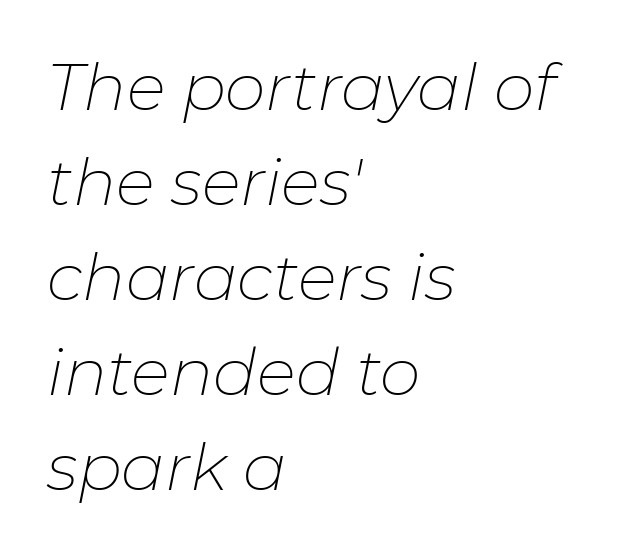
The image shows 65 px thin type, italic (leaning right); set left-aligned, normal line spacing (1.46x), normal letter spacing, not underlined; low stroke contrast and a medium x-height.
